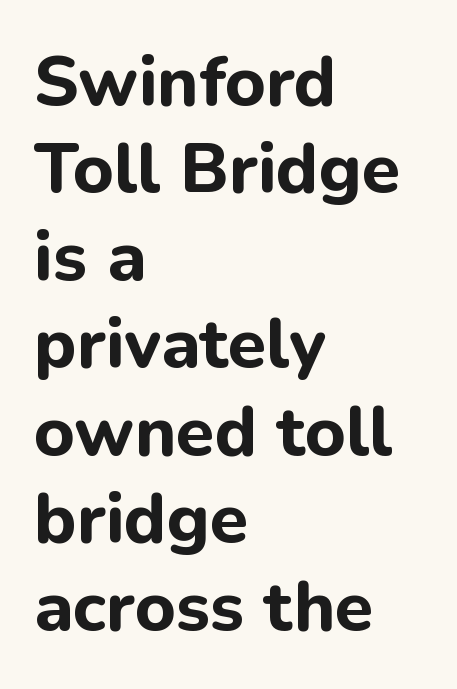
Serifs: no, the terminals of the letterforms are clean. Inter-character spacing is left at the font's built-in metrics. Reading down the column, the eye jumps a familiar distance to each next line. Thick stems and heavy bowls — unmistakably bold.
